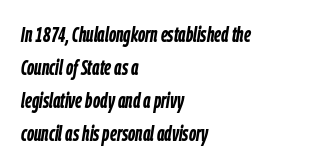
This rendering uses left alignment, leaving the right contour irregular. Only glyphs here, with clear space below each row. The block of text has a typical density, with ordinary space between rows. Compared with ordinary roman type, these characters are visibly tilted. The letters are bold, with thick, heavy strokes. Here the glyphs are tracked normally, forming tight word shapes.
